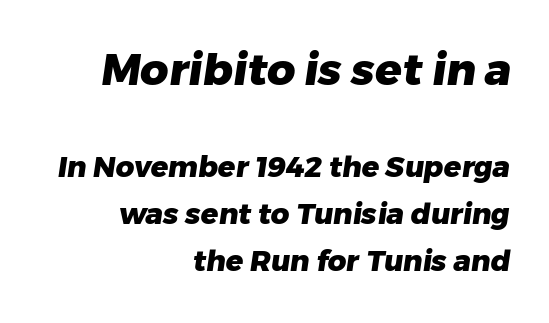
The image shows 44 px heavy sans-serif type; set right-aligned, normal line spacing (1.63x), normal letter spacing, not underlined; the first (top) block is 1.52x larger; low stroke contrast and a medium x-height.
